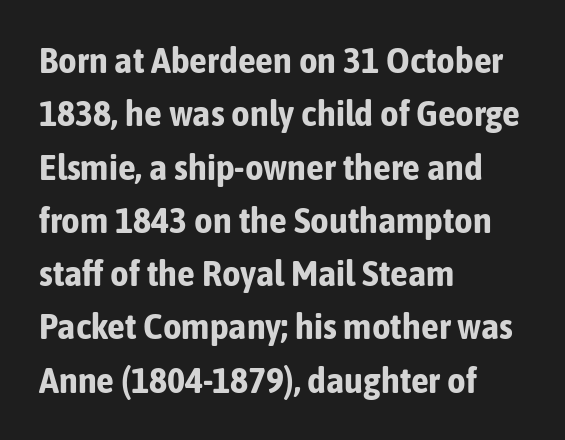
Unmarked baselines from the first word to the last. Compared with typical body copy, the letter spacing here is the same. Heft: maximum for text — a bold. You could not count columns in this text — the font is proportionally spaced. Layout note: lines flush left.
